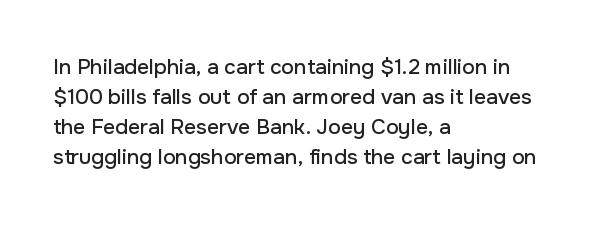
The gaps between neighbouring characters are ordinary and unremarkable. This rendering uses left alignment, leaving the right contour irregular. Horizontal bands of white between lines are of average thickness. The strip under each line holds only bare page. It's the straight-up-and-down kind of type.
